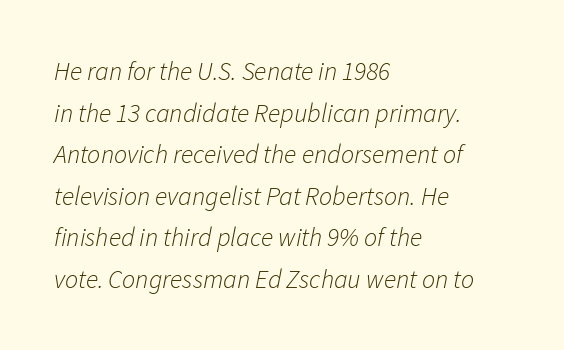
Q: Is the text bold? A: No.
Q: Is the text italic (slanted)? A: Yes, it leans right by about 11 degrees.
Q: Is the text underlined? A: No.
Q: How is the paragraph aligned? A: Left-aligned.
Q: Is the spacing between letters normal or unusually wide? A: Normal.
Q: Is the spacing between lines tight, normal or loose? A: Normal.
